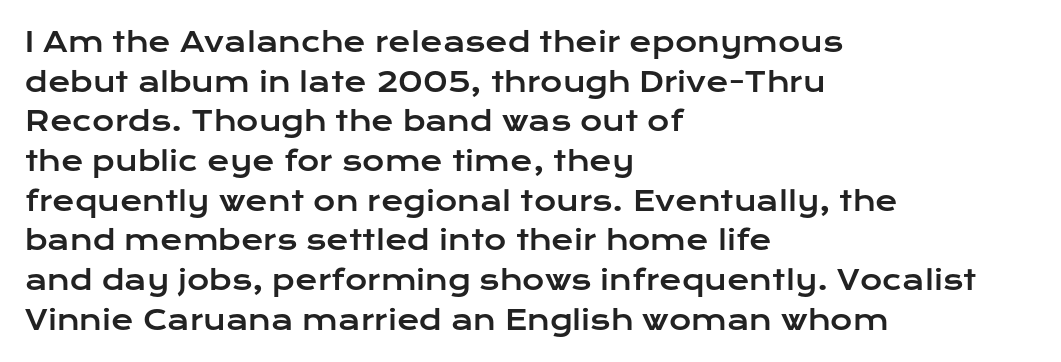
Q: Is the text italic (slanted)? A: No, it is upright.
Q: Is the text underlined? A: No.
Q: How is the paragraph aligned? A: Left-aligned.
Q: Is the spacing between letters normal or unusually wide? A: Normal.
Q: Is the spacing between lines tight, normal or loose? A: Normal.
